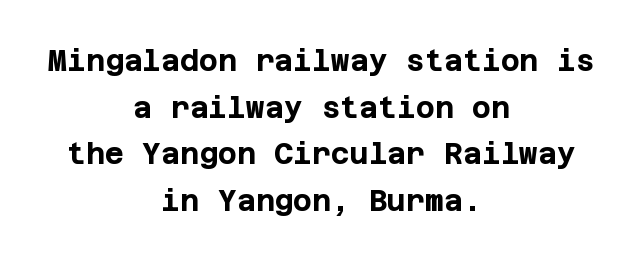
The image shows 29 px bold sans-serif type, upright; set centered, normal line spacing (1.61x), normal letter spacing, not underlined; low stroke contrast and a large x-height.
